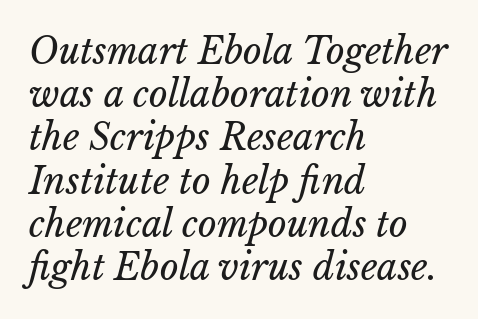
Q: Is the text bold? A: No.
Q: Is the text italic (slanted)? A: Yes, it leans right by about 15 degrees.
Q: Is the text underlined? A: No.
Q: How is the paragraph aligned? A: Left-aligned.
Q: Is the spacing between letters normal or unusually wide? A: Normal.
Q: Width (condensed, normal, or wide)? A: Normal.
Q: Stroke contrast? A: Low.
Q: x-height? A: Medium.
Q: Monospaced? A: No.
